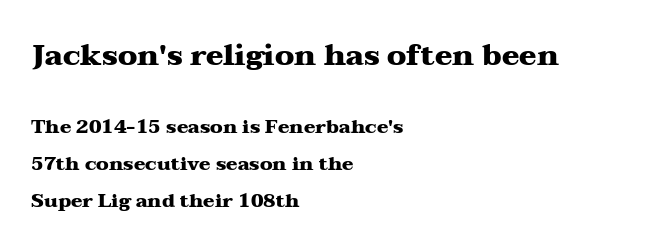
The image shows 29 px heavy, wide serif type, upright; set left-aligned, loose line spacing (1.93x), normal letter spacing, not underlined; the first (top) block is 1.53x larger; medium stroke contrast and a medium x-height.
